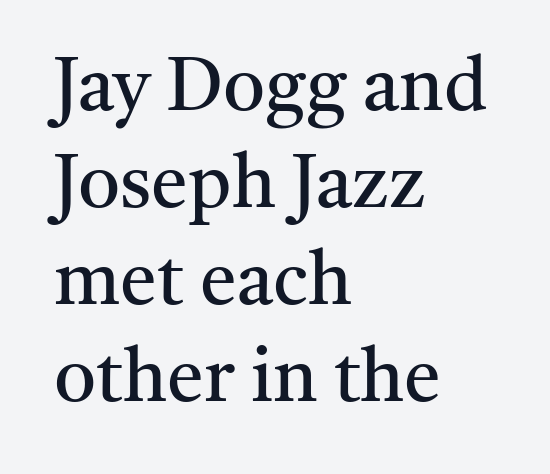
{"serif": "yes", "italic": "no", "bold": "no", "weight": "regular", "width": "normal", "stroke_contrast": "medium", "x_height": "medium", "monospaced": "no", "underline": "no", "align": "left", "line_spacing": "normal", "line_spacing_ratio": 1.31, "letter_spacing": "normal", "letter_spacing_em": 0.0, "glyph_px": 74}
